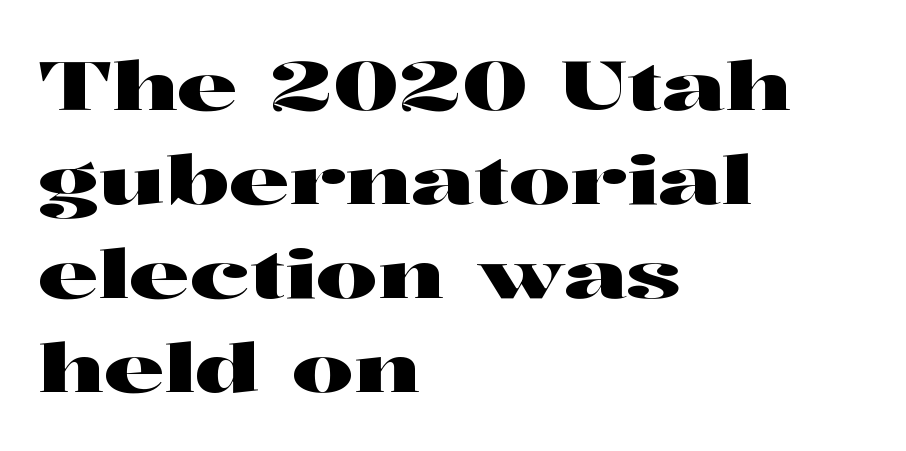
The image shows 68 px wide serif type, upright; set left-aligned, normal line spacing (1.38x), normal letter spacing, not underlined; high stroke contrast and a medium x-height.
